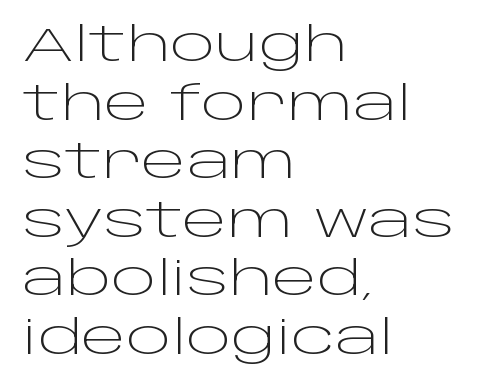
Q: Is the text bold? A: No.
Q: Is the text italic (slanted)? A: No, it is upright.
Q: Is the typeface a serif or a sans-serif typeface? A: Sans-serif.
Q: Is the text underlined? A: No.
Q: How is the paragraph aligned? A: Left-aligned.
Q: Is the spacing between letters normal or unusually wide? A: Normal.
Q: Width (condensed, normal, or wide)? A: Wide.
Q: Stroke contrast? A: Low.
Q: x-height? A: Large.
Q: Monospaced? A: No.
